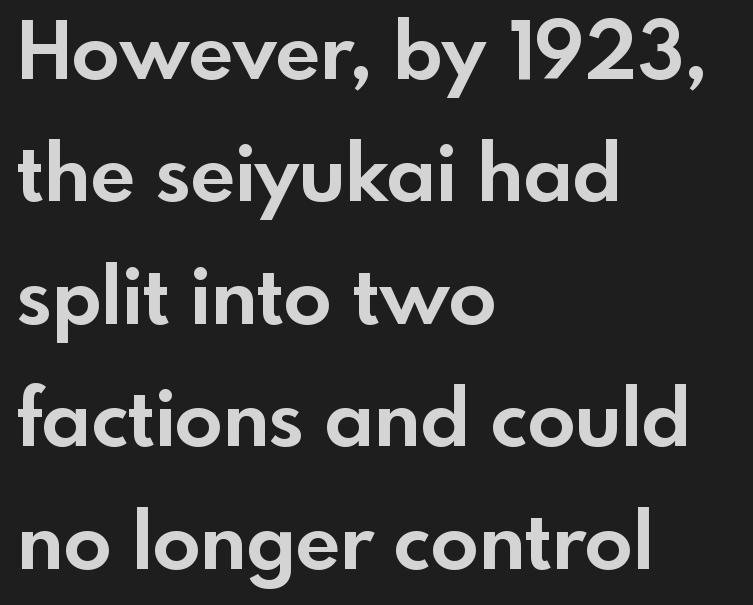
Q: Is the text bold? A: Yes.
Q: Is the text italic (slanted)? A: No, it is upright.
Q: Is the typeface a serif or a sans-serif typeface? A: Sans-serif.
Q: Is the text underlined? A: No.
Q: How is the paragraph aligned? A: Left-aligned.
Q: Is the spacing between letters normal or unusually wide? A: Normal.
Q: Is the spacing between lines tight, normal or loose? A: Normal.
Q: Width (condensed, normal, or wide)? A: Normal.
Q: x-height? A: Small.
Q: Monospaced? A: No.
